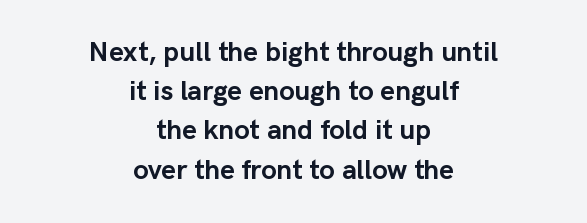
Nobody drew a line under any word here. This is the regular roman posture of the typeface. The gaps between neighbouring characters are ordinary and unremarkable. The lines in this sample share a center point and differ in where they start and stop. The letters are bold, with thick, heavy strokes.
